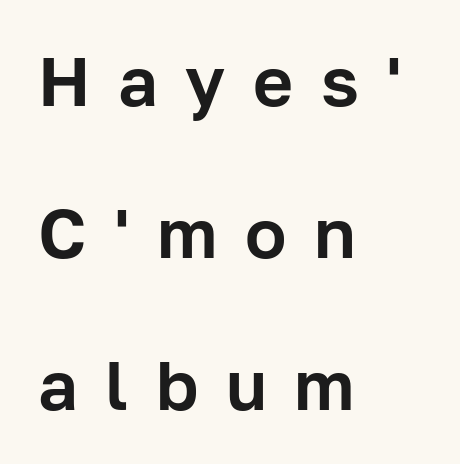
Q: Is the text italic (slanted)? A: No, it is upright.
Q: Is the typeface a serif or a sans-serif typeface? A: Sans-serif.
Q: Is the text underlined? A: No.
Q: How is the paragraph aligned? A: Left-aligned.
Q: Is the spacing between letters normal or unusually wide? A: Unusually wide.
Q: Is the spacing between lines tight, normal or loose? A: Loose.
Q: Width (condensed, normal, or wide)? A: Normal.
Q: Stroke contrast? A: Low.
Q: x-height? A: Medium.
Q: Monospaced? A: No.
